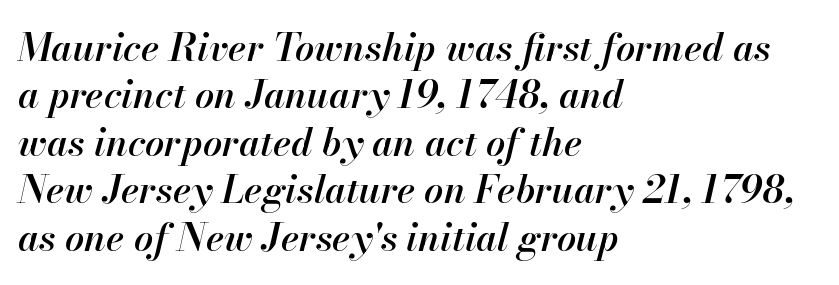
Q: Is the text bold? A: Semi-bold.
Q: Is the text italic (slanted)? A: Yes, it leans right by about 13 degrees.
Q: Is the text underlined? A: No.
Q: How is the paragraph aligned? A: Left-aligned.
Q: Is the spacing between letters normal or unusually wide? A: Normal.
Q: Is the spacing between lines tight, normal or loose? A: Normal.
Q: Width (condensed, normal, or wide)? A: Normal.
Q: Stroke contrast? A: High.
Q: x-height? A: Small.
Q: Monospaced? A: No.
